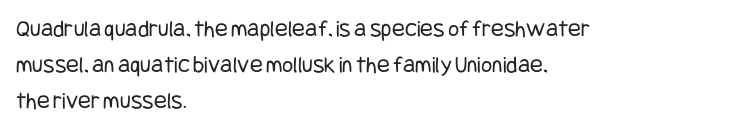
Q: Is the text bold? A: No.
Q: Is the text italic (slanted)? A: No, it is upright.
Q: Is the text underlined? A: No.
Q: How is the paragraph aligned? A: Left-aligned.
Q: Is the spacing between letters normal or unusually wide? A: Normal.
Q: Is the spacing between lines tight, normal or loose? A: Normal.
